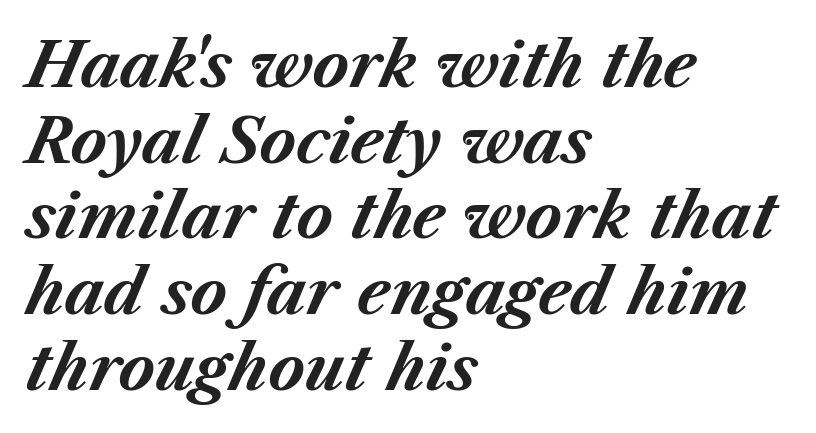
{"italic": "yes", "lean": "right", "slant_degrees": 23, "bold": "yes", "weight": "bold", "width": "normal", "stroke_contrast": "medium", "x_height": "medium", "monospaced": "no", "underline": "no", "align": "left", "line_spacing_ratio": 1.22, "letter_spacing": "normal", "letter_spacing_em": 0.0, "glyph_px": 62}
